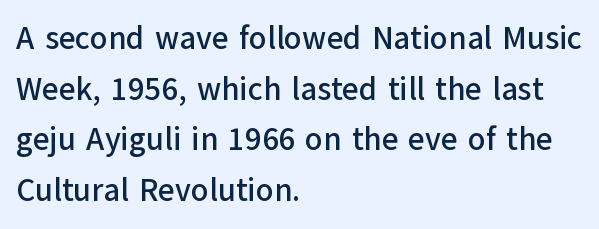
Q: Is the text italic (slanted)? A: No, it is upright.
Q: Is the typeface a serif or a sans-serif typeface? A: Sans-serif.
Q: Is the text underlined? A: No.
Q: How is the paragraph aligned? A: Left-aligned.
Q: Is the spacing between letters normal or unusually wide? A: Normal.
Q: Is the spacing between lines tight, normal or loose? A: Normal.
Q: Width (condensed, normal, or wide)? A: Normal.
Q: Stroke contrast? A: Low.
Q: x-height? A: Medium.
Q: Monospaced? A: No.
